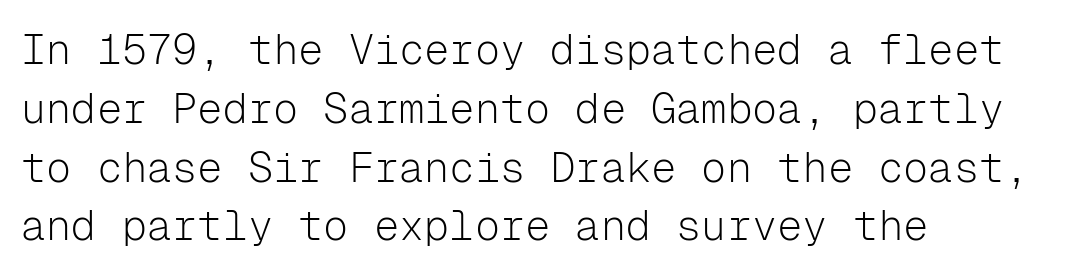
Q: Is the text bold? A: No.
Q: Is the text italic (slanted)? A: No, it is upright.
Q: Is the typeface a serif or a sans-serif typeface? A: Sans-serif.
Q: Is the text underlined? A: No.
Q: How is the paragraph aligned? A: Left-aligned.
Q: Is the spacing between letters normal or unusually wide? A: Normal.
Q: Is the spacing between lines tight, normal or loose? A: Normal.
Q: Width (condensed, normal, or wide)? A: Normal.
Q: Stroke contrast? A: Low.
Q: x-height? A: Medium.
Q: Monospaced? A: Yes.
